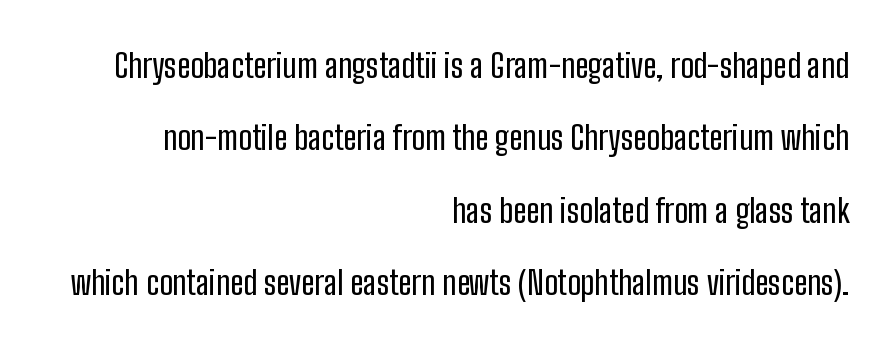
Q: Is the text italic (slanted)? A: No, it is upright.
Q: Is the typeface a serif or a sans-serif typeface? A: Sans-serif.
Q: Is the text underlined? A: No.
Q: How is the paragraph aligned? A: Right-aligned.
Q: Is the spacing between letters normal or unusually wide? A: Normal.
Q: Is the spacing between lines tight, normal or loose? A: Loose.
Q: Width (condensed, normal, or wide)? A: Condensed.
Q: Stroke contrast? A: Low.
Q: x-height? A: Medium.
Q: Monospaced? A: No.
